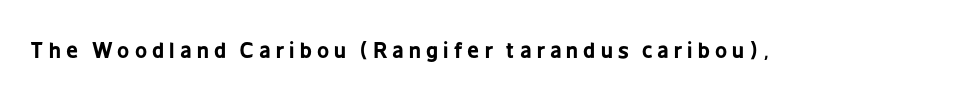
Q: Is the text bold? A: Yes.
Q: Is the text italic (slanted)? A: No, it is upright.
Q: Is the text underlined? A: No.
Q: Is the spacing between letters normal or unusually wide? A: Unusually wide.
